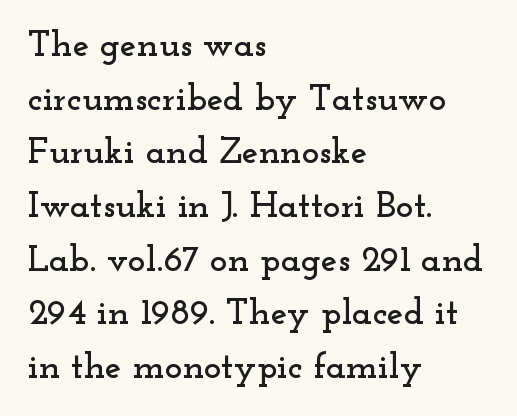
{"serif": "yes", "italic": "no", "width": "wide", "stroke_contrast": "low", "x_height": "small", "monospaced": "no", "underline": "no", "align": "left", "line_spacing": "normal", "line_spacing_ratio": 1.45, "letter_spacing": "normal", "letter_spacing_em": 0.0, "glyph_px": 37}
